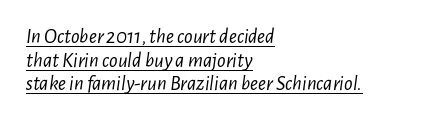
Q: Is the text bold? A: No.
Q: Is the text italic (slanted)? A: Yes, it leans right by about 7 degrees.
Q: Is the text underlined? A: Yes.
Q: How is the paragraph aligned? A: Left-aligned.
Q: Is the spacing between letters normal or unusually wide? A: Normal.
Q: Is the spacing between lines tight, normal or loose? A: Tight.
